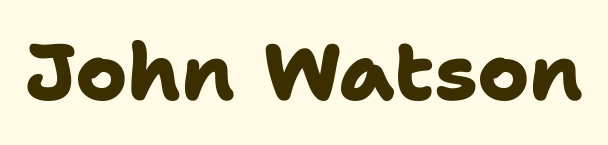
The image shows 79 px heavy sans-serif type; set normal letter spacing, not underlined; low stroke contrast and a medium x-height.
